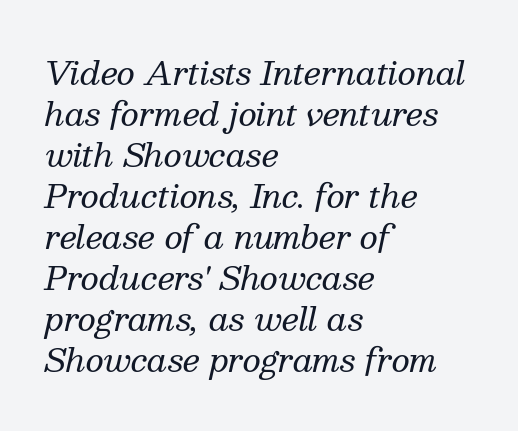
The image shows 32 px regular-weight serif type, italic (leaning right); set left-aligned, normal line spacing (1.28x), normal letter spacing, not underlined; medium stroke contrast and a medium x-height.
